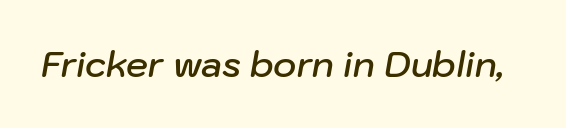
Think of a printed novel: that variable character pitch is what you see here. The specimen omits any rule beneath the text block's lines. A somewhat darkened texture: the type is semibold rather than bold. An italicized treatment has been applied to the whole sample. You could call the tracking neutral — neither tight nor loose.
